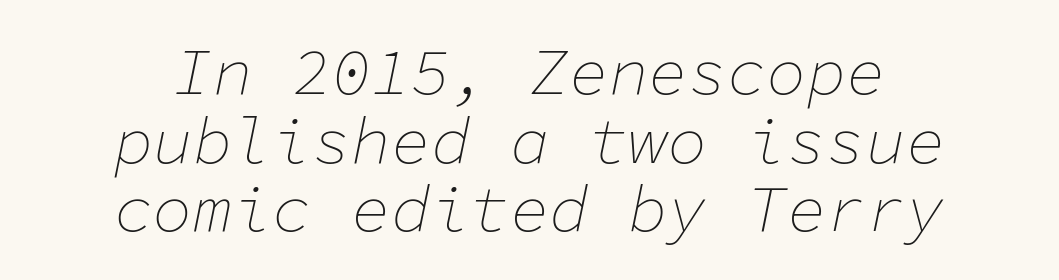
{"italic": "yes", "lean": "right", "slant_degrees": 11, "bold": "no", "weight": "thin", "width": "normal", "stroke_contrast": "low", "x_height": "medium", "monospaced": "yes", "underline": "no", "align": "center", "line_spacing": "tight", "line_spacing_ratio": 1.04, "letter_spacing": "normal", "letter_spacing_em": 0.0, "glyph_px": 66}
